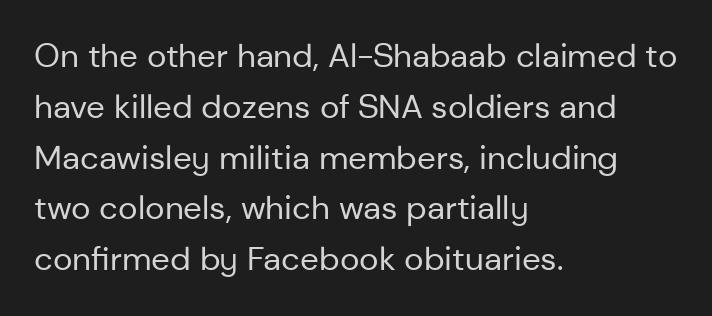
{"serif": "no", "italic": "no", "bold": "no", "weight": "regular", "width": "normal", "stroke_contrast": "low", "x_height": "medium", "monospaced": "no", "underline": "no", "align": "left", "line_spacing": "normal", "line_spacing_ratio": 1.54, "letter_spacing": "normal", "letter_spacing_em": 0.0, "glyph_px": 33}
